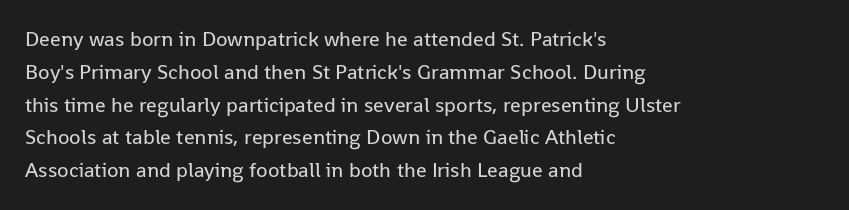
The image shows 21 px text type, upright; set left-aligned, normal line spacing (1.56x), normal letter spacing, not underlined.
